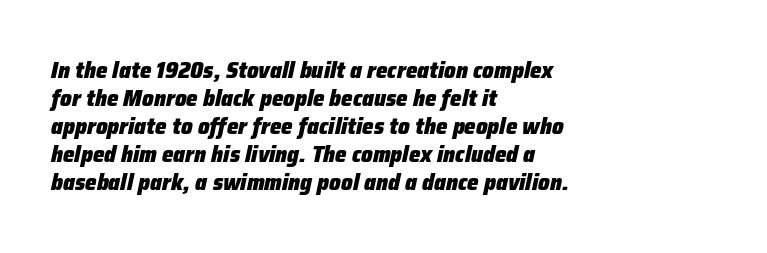
Q: Is the text bold? A: Yes.
Q: Is the text italic (slanted)? A: Yes, it leans right by about 12 degrees.
Q: Is the text underlined? A: No.
Q: How is the paragraph aligned? A: Left-aligned.
Q: Is the spacing between letters normal or unusually wide? A: Normal.
